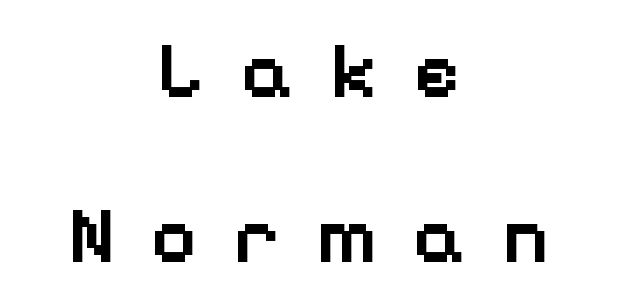
Notice the wide empty band between every row — that's loose leading. Quick note: underline off. Do the letters lean? They stand straight. Stems and bowls a touch heavier than normal — semibold. The gaps between neighbouring characters are conspicuously large.
